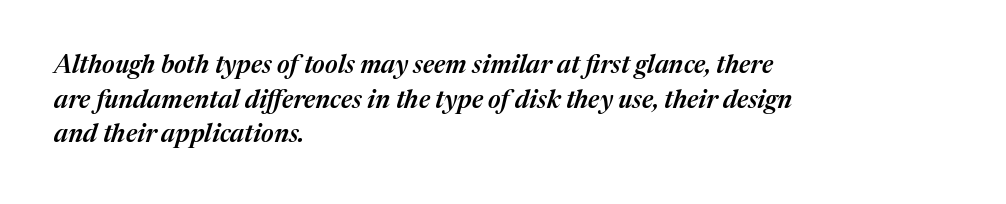
Q: Is the text bold? A: Semi-bold.
Q: Is the text italic (slanted)? A: Yes, it leans right by about 17 degrees.
Q: Is the text underlined? A: No.
Q: How is the paragraph aligned? A: Left-aligned.
Q: Is the spacing between letters normal or unusually wide? A: Normal.
Q: Is the spacing between lines tight, normal or loose? A: Normal.
